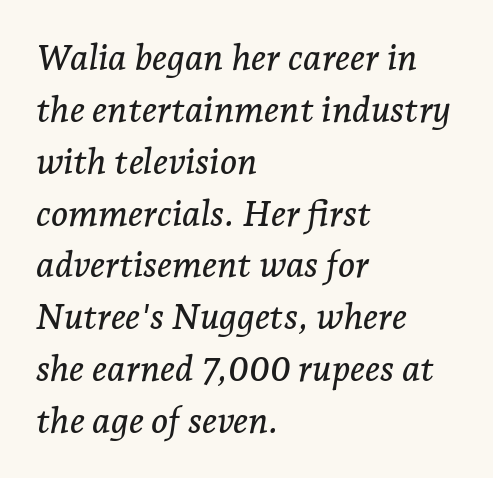
Q: Is the text italic (slanted)? A: Yes, it leans right by about 7 degrees.
Q: Is the typeface a serif or a sans-serif typeface? A: Serif.
Q: Is the text underlined? A: No.
Q: How is the paragraph aligned? A: Left-aligned.
Q: Is the spacing between letters normal or unusually wide? A: Normal.
Q: Is the spacing between lines tight, normal or loose? A: Normal.
Q: Width (condensed, normal, or wide)? A: Normal.
Q: Stroke contrast? A: Low.
Q: x-height? A: Medium.
Q: Monospaced? A: No.
